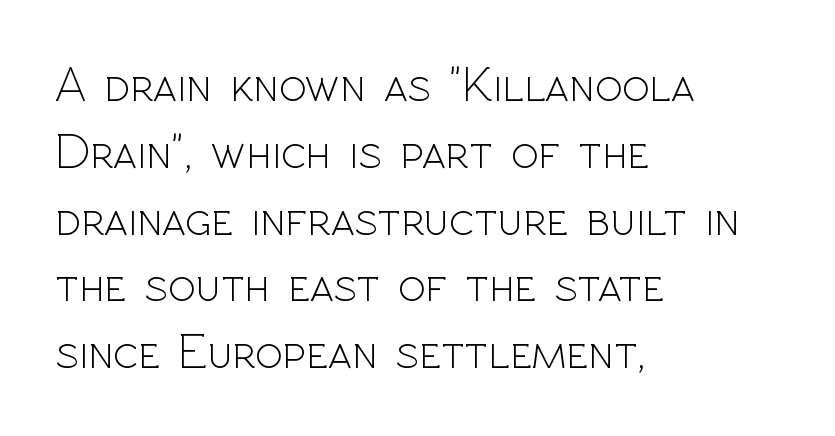
The image shows 51 px light sans-serif type, upright; set left-aligned, normal line spacing (1.31x), normal letter spacing, not underlined; a medium x-height.
